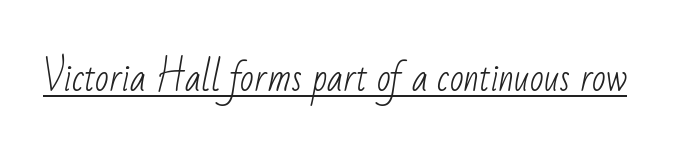
Q: Is the text bold? A: No.
Q: Is the typeface a serif or a sans-serif typeface? A: Sans-serif.
Q: Is the text underlined? A: Yes.
Q: Is the spacing between letters normal or unusually wide? A: Normal.
Q: Width (condensed, normal, or wide)? A: Condensed.
Q: Stroke contrast? A: Low.
Q: x-height? A: Small.
Q: Monospaced? A: No.
